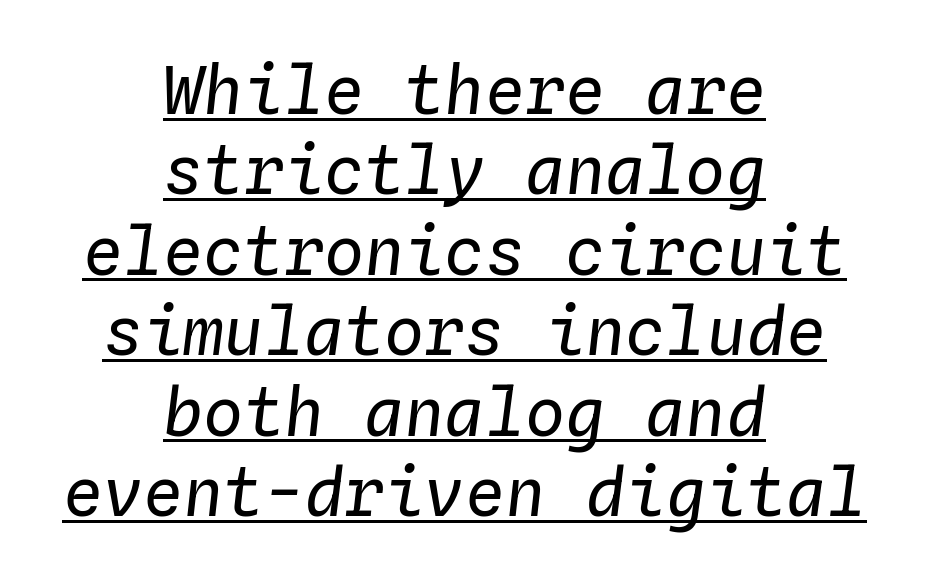
Is this a fixed-width face? Yes — each glyph sits in an identical cell. What decoration does the sample have? An underline. Weight: in the light-to-regular range. The whole block is typeset with a tilt. How are the letters spaced? Ordinarily, with no added tracking.
